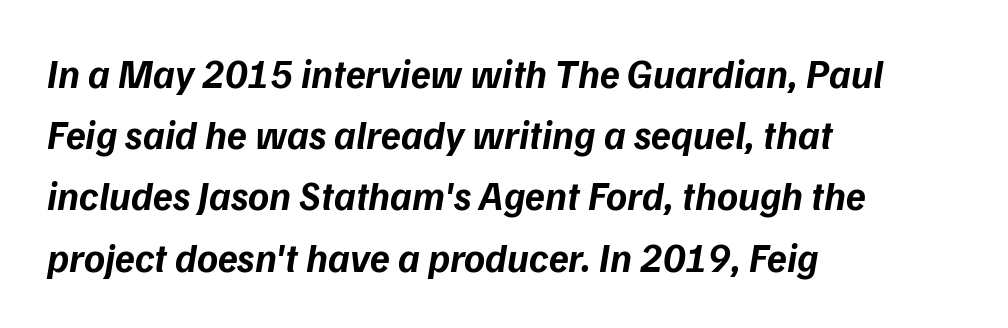
Q: Is the text bold? A: Yes.
Q: Is the typeface a serif or a sans-serif typeface? A: Sans-serif.
Q: Is the text underlined? A: No.
Q: How is the paragraph aligned? A: Left-aligned.
Q: Is the spacing between letters normal or unusually wide? A: Normal.
Q: Is the spacing between lines tight, normal or loose? A: Normal.
Q: Width (condensed, normal, or wide)? A: Normal.
Q: Stroke contrast? A: Low.
Q: x-height? A: Medium.
Q: Monospaced? A: No.
